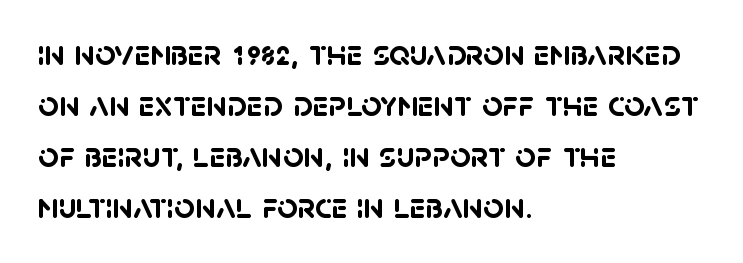
The image shows 36 px semibold sans-serif type; set left-aligned, normal line spacing (1.42x), normal letter spacing, not underlined; low stroke contrast and a large x-height.
